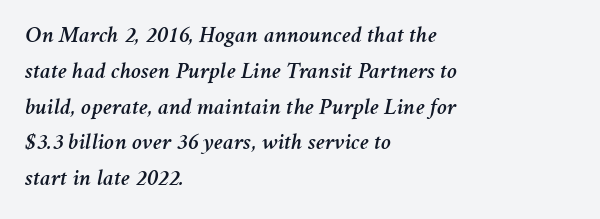
Q: Is the text italic (slanted)? A: Yes, it leans right by about 11 degrees.
Q: Is the text underlined? A: No.
Q: How is the paragraph aligned? A: Left-aligned.
Q: Is the spacing between letters normal or unusually wide? A: Normal.
Q: Is the spacing between lines tight, normal or loose? A: Normal.
